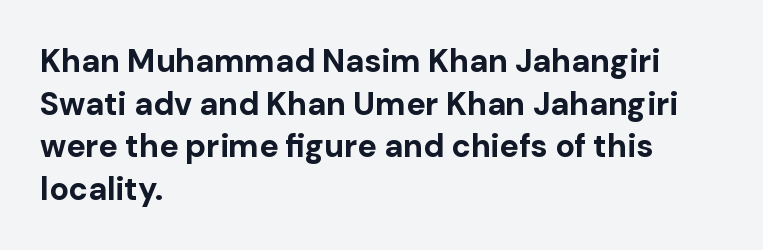
Q: Is the text bold? A: Yes.
Q: Is the text italic (slanted)? A: No, it is upright.
Q: Is the typeface a serif or a sans-serif typeface? A: Sans-serif.
Q: Is the text underlined? A: No.
Q: How is the paragraph aligned? A: Left-aligned.
Q: Is the spacing between letters normal or unusually wide? A: Normal.
Q: Is the spacing between lines tight, normal or loose? A: Normal.
Q: Width (condensed, normal, or wide)? A: Normal.
Q: Stroke contrast? A: Low.
Q: x-height? A: Medium.
Q: Monospaced? A: No.
